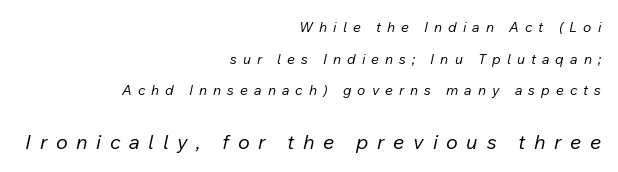
Q: Is the text bold? A: No.
Q: Is the text italic (slanted)? A: Yes, it leans right by about 12 degrees.
Q: Is the text underlined? A: No.
Q: How is the paragraph aligned? A: Right-aligned.
Q: Is the spacing between letters normal or unusually wide? A: Unusually wide.
Q: Is the spacing between lines tight, normal or loose? A: Loose.
Q: Which block of text is set in a larger size, the first (top) or the second (bottom)? A: The second (bottom) one.
